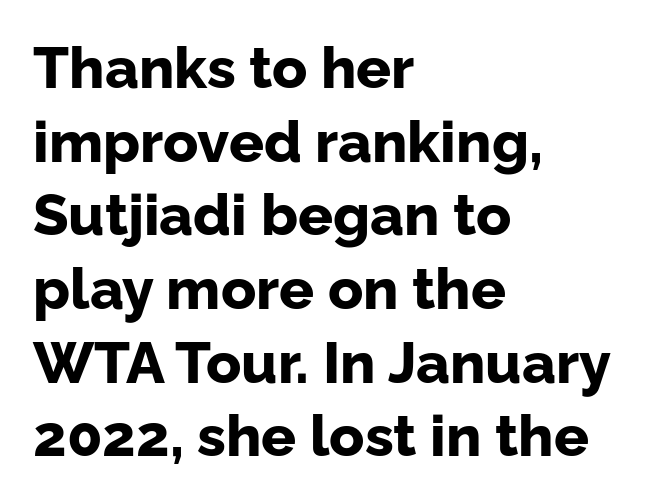
The image shows 58 px bold sans-serif type, upright; set left-aligned, normal line spacing (1.27x), normal letter spacing, not underlined; low stroke contrast and a medium x-height.
